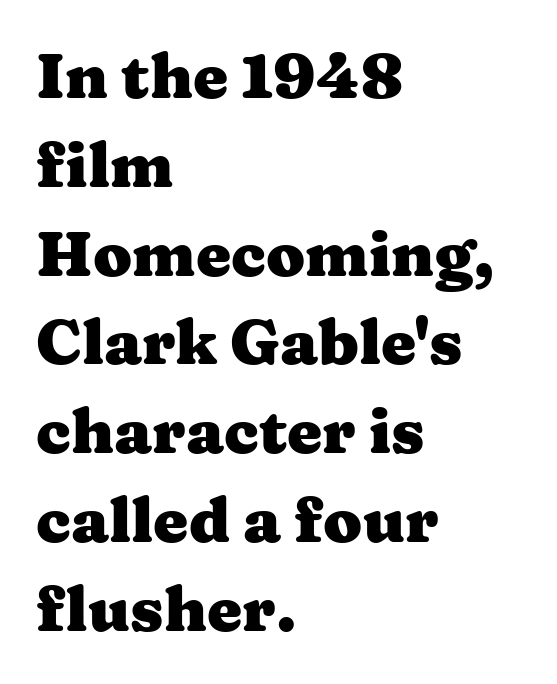
The image shows 63 px heavy, wide serif type, upright; set left-aligned, normal line spacing (1.41x), normal letter spacing, not underlined; medium stroke contrast and a medium x-height.
